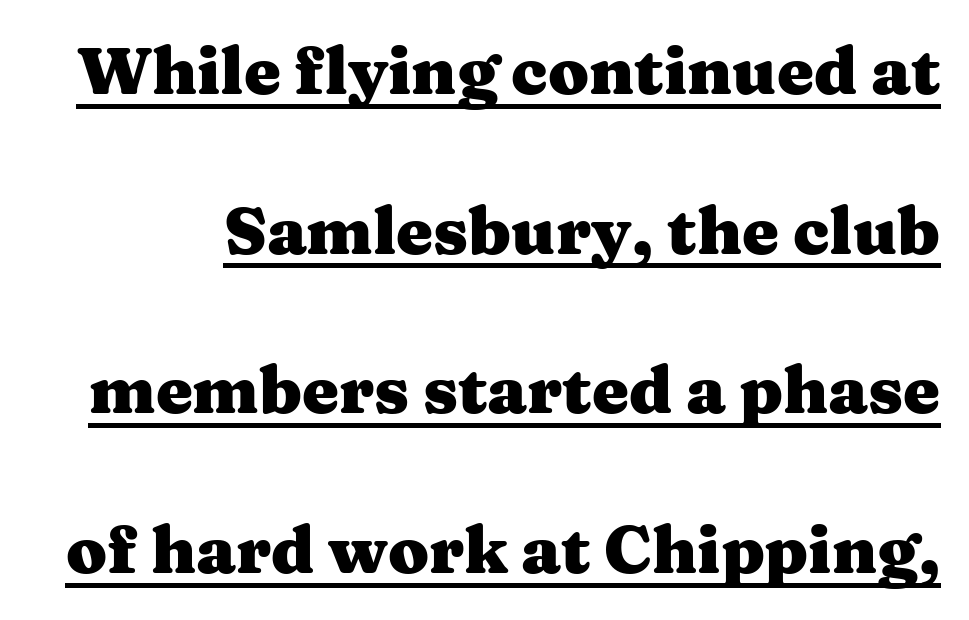
{"serif": "yes", "italic": "no", "bold": "yes", "weight": "heavy", "width": "wide", "stroke_contrast": "medium", "x_height": "medium", "monospaced": "no", "underline": "yes", "line_spacing": "loose", "line_spacing_ratio": 2.42, "letter_spacing": "normal", "letter_spacing_em": 0.0, "glyph_px": 66}
